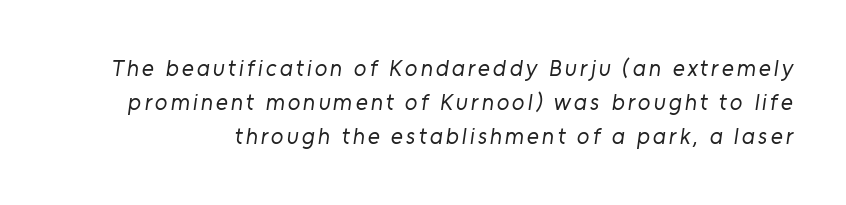
The image shows 23 px text type; set normal line spacing (1.48x), not underlined.
